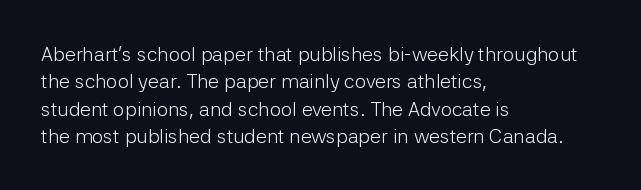
The image shows 20 px text type, upright; set left-aligned, normal line spacing (1.37x), normal letter spacing, not underlined.
